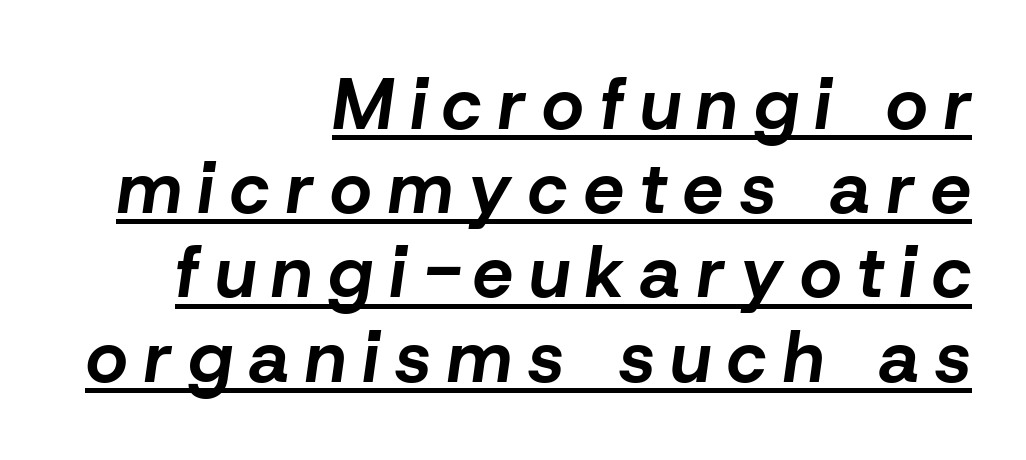
The image shows 72 px bold type, italic (leaning right); set right-aligned, line spacing 1.17x, unusually wide letter spacing (+0.23 em), underlined; low stroke contrast and a medium x-height.
